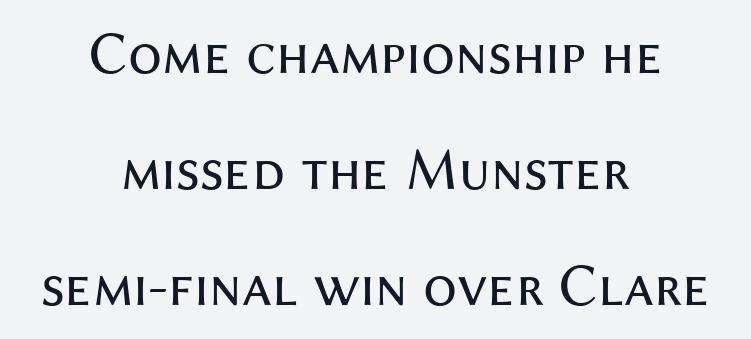
Every character sits straight up, as roman type does. Type without underlining. Teacher's note: observe the equal gaps on both sides — that is centered alignment. Looks like regular typesetting: each glyph gets only the width it needs. Does the leading feel generous? Absolutely, it's lavish.
